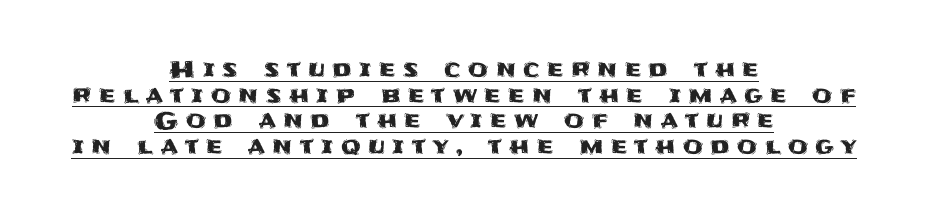
Q: Is the text italic (slanted)? A: No, it is upright.
Q: Is the text underlined? A: Yes.
Q: How is the paragraph aligned? A: Centered.
Q: Is the spacing between letters normal or unusually wide? A: Unusually wide.
Q: Is the spacing between lines tight, normal or loose? A: Tight.
